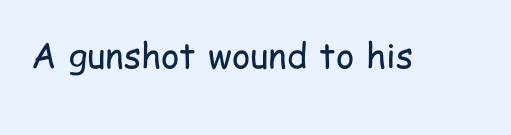
{"serif": "no", "italic": "no", "bold": "no", "weight": "regular", "width": "condensed", "stroke_contrast": "low", "x_height": "medium", "monospaced": "no", "underline": "no", "letter_spacing": "normal", "letter_spacing_em": 0.0, "glyph_px": 35}
